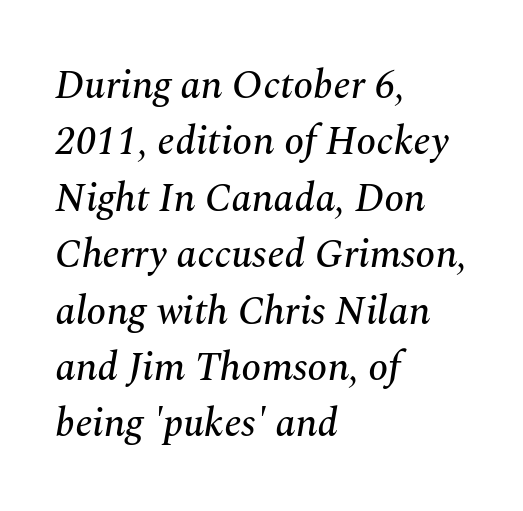
{"serif": "yes", "italic": "yes", "lean": "right", "slant_degrees": 10, "width": "normal", "stroke_contrast": "medium", "x_height": "medium", "monospaced": "no", "underline": "no", "align": "left", "line_spacing": "normal", "line_spacing_ratio": 1.41, "letter_spacing": "normal", "letter_spacing_em": 0.0, "glyph_px": 40}
